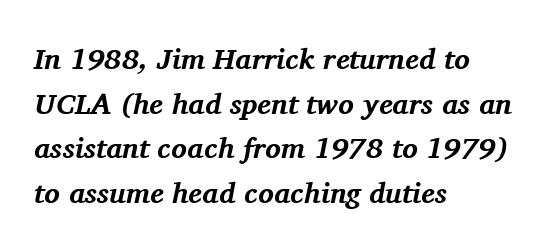
The image shows 29 px bold serif type, italic (leaning right); set left-aligned, normal line spacing (1.54x), normal letter spacing, not underlined; medium stroke contrast and a medium x-height.
